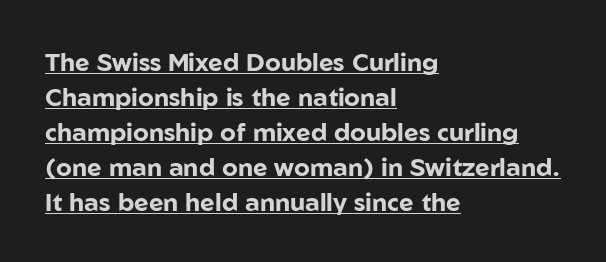
{"italic": "no", "bold": "yes", "underline": "yes", "align": "left", "line_spacing": "normal", "line_spacing_ratio": 1.4, "letter_spacing": "normal", "letter_spacing_em": 0.0, "glyph_px": 25}
